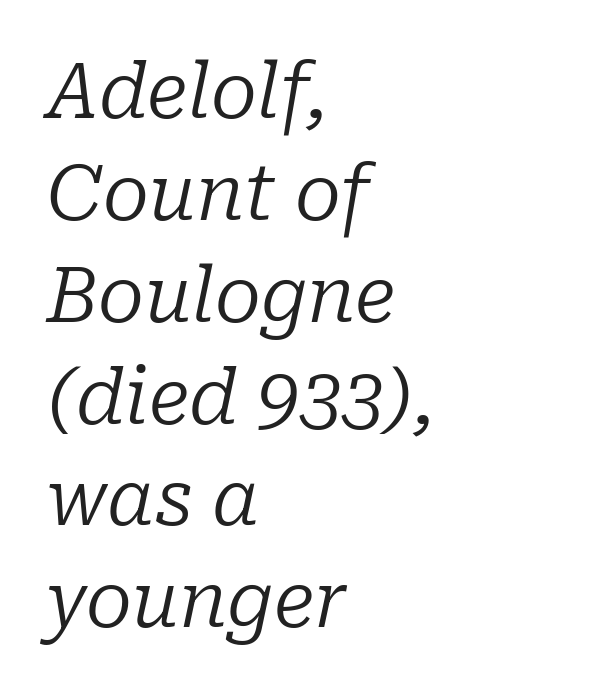
{"serif": "yes", "italic": "yes", "lean": "right", "slant_degrees": 10, "bold": "no", "weight": "regular", "width": "normal", "stroke_contrast": "low", "x_height": "medium", "monospaced": "no", "underline": "no", "align": "left", "line_spacing": "normal", "line_spacing_ratio": 1.34, "letter_spacing": "normal", "letter_spacing_em": 0.0, "glyph_px": 76}
